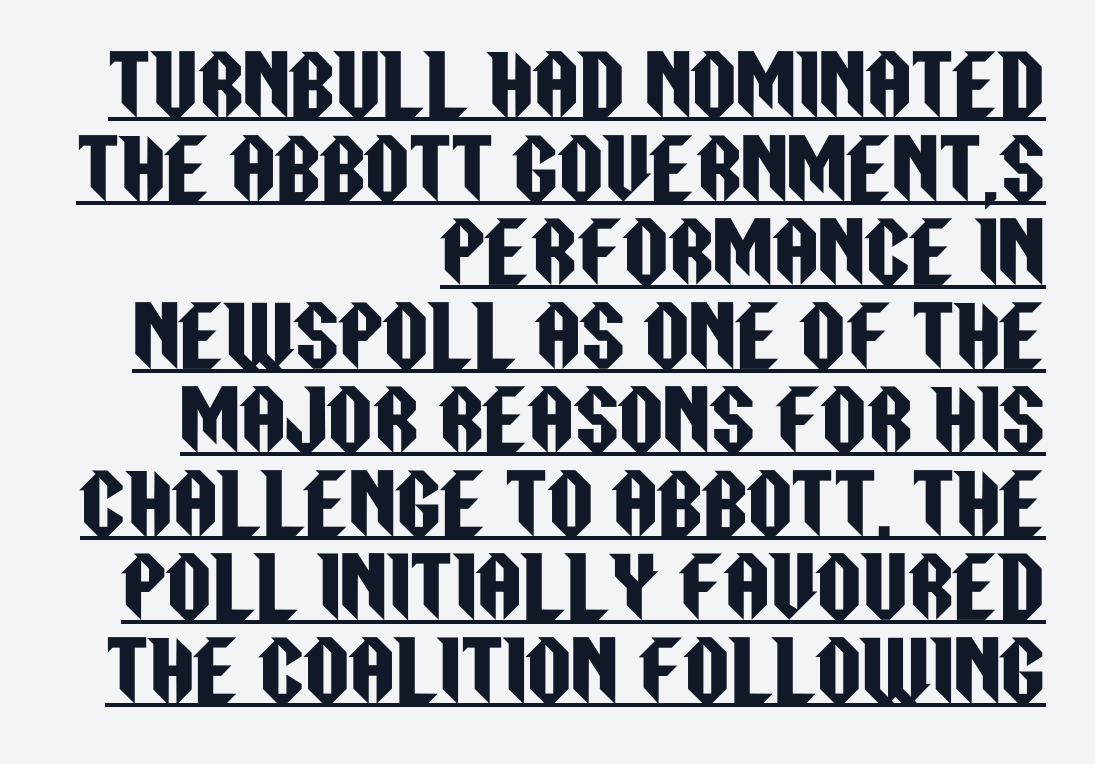
{"serif": "no", "italic": "no", "width": "condensed", "stroke_contrast": "low", "x_height": "large", "monospaced": "no", "underline": "yes", "align": "right", "line_spacing": "tight", "line_spacing_ratio": 1.06, "letter_spacing": "normal", "letter_spacing_em": 0.0, "glyph_px": 79}
